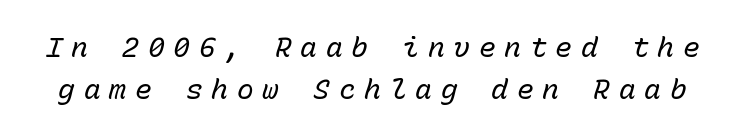
Q: Is the text bold? A: No.
Q: Is the text italic (slanted)? A: Yes, it leans right by about 15 degrees.
Q: Is the text underlined? A: No.
Q: Is the spacing between letters normal or unusually wide? A: Unusually wide.
Q: Is the spacing between lines tight, normal or loose? A: Normal.
Q: Width (condensed, normal, or wide)? A: Normal.
Q: Stroke contrast? A: Low.
Q: x-height? A: Medium.
Q: Monospaced? A: Yes.
